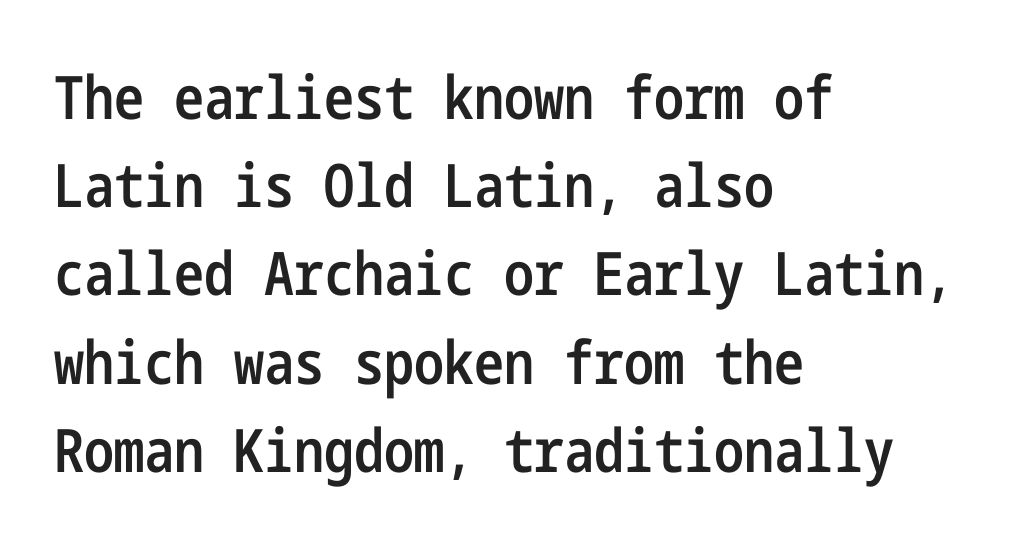
{"serif": "no", "italic": "no", "bold": "semi", "weight": "semibold", "width": "condensed", "stroke_contrast": "low", "x_height": "medium", "underline": "no", "align": "left", "line_spacing": "normal", "line_spacing_ratio": 1.47, "letter_spacing": "normal", "letter_spacing_em": 0.0, "glyph_px": 60}
